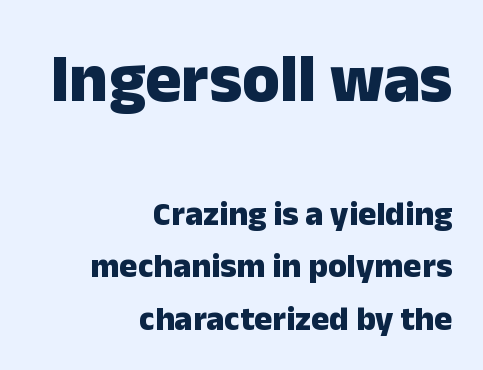
This layout puts the oversized block above and the modest block below. The baseline area is clear. This is heavy type, rendered in bold. A typesetter would call this proportional, since set widths differ per character. This is roman type, the default non-slanted kind. Notice how descenders clear the ascenders below comfortably — that's standard leading.
